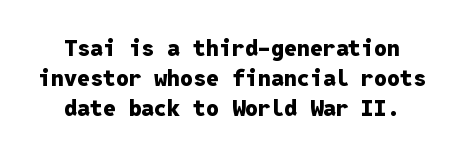
The typography opts for an upright posture over an oblique one. Caption: bold face, heavy strokes. Vertically, the passage feels balanced, rows spaced as you'd expect. The rag falls on both sides of this text block equally.
